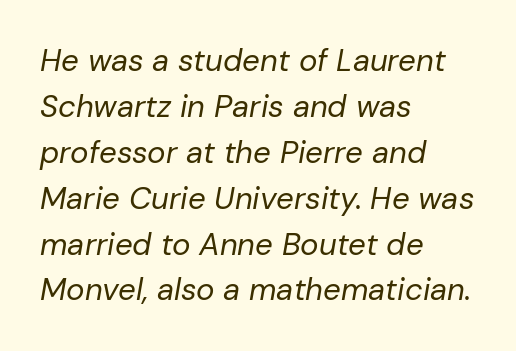
Q: Is the text bold? A: No.
Q: Is the text italic (slanted)? A: Yes, it leans right by about 10 degrees.
Q: Is the text underlined? A: No.
Q: How is the paragraph aligned? A: Left-aligned.
Q: Is the spacing between letters normal or unusually wide? A: Normal.
Q: Is the spacing between lines tight, normal or loose? A: Normal.
Q: Width (condensed, normal, or wide)? A: Normal.
Q: Stroke contrast? A: Low.
Q: x-height? A: Medium.
Q: Monospaced? A: No.
